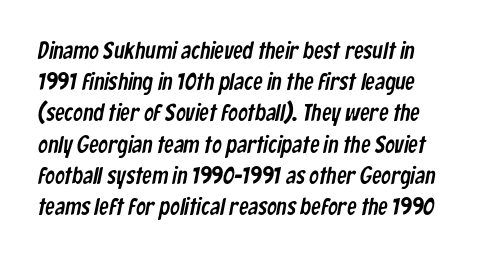
{"underline": "no", "line_spacing": "normal", "line_spacing_ratio": 1.3, "letter_spacing": "normal", "letter_spacing_em": 0.0, "glyph_px": 24}
